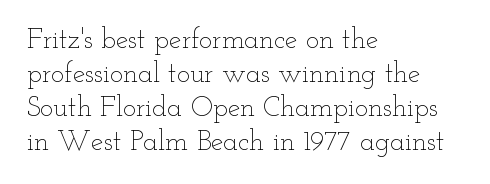
{"italic": "no", "bold": "no", "weight": "thin", "width": "wide", "stroke_contrast": "low", "x_height": "small", "monospaced": "no", "underline": "no", "align": "left", "line_spacing_ratio": 1.21, "letter_spacing": "normal", "letter_spacing_em": 0.0, "glyph_px": 28}
